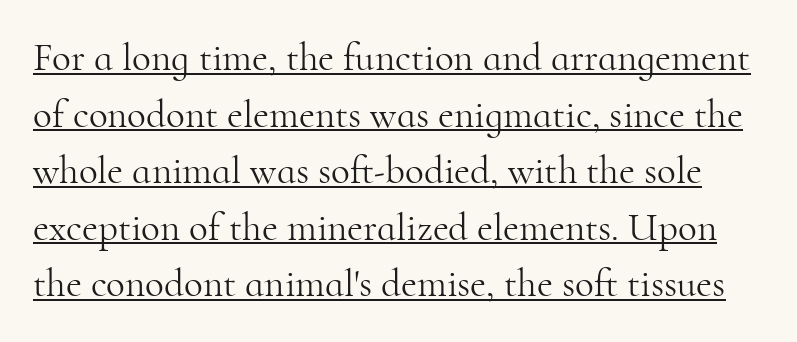
Every character sits straight up, as roman type does. A typesetter would call this proportional, since set widths differ per character. This sample uses plain, unmodified letter spacing. Baseline-to-baseline distance is the conventional proportion of letter height. Does a line run under the words? Yes, clearly. The face used here is seriffed, in the tradition of book romans.
